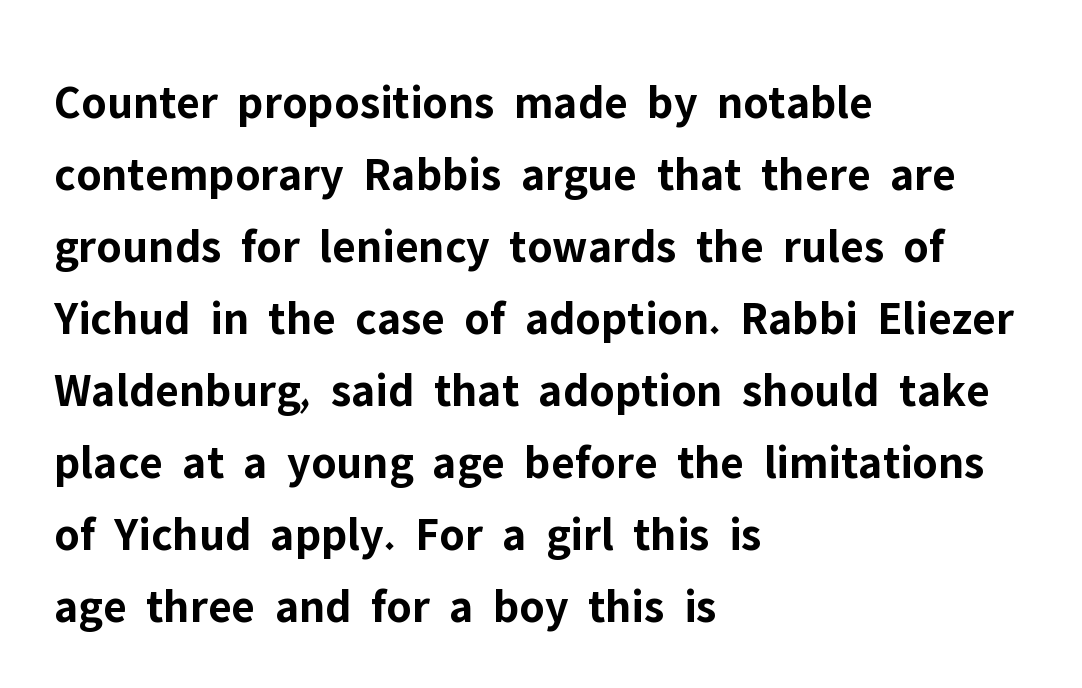
Designer's note — italics off, roman on. Reading down the column, the eye jumps a familiar distance to each next line. Is the letter spacing exaggerated? No — it looks like the ordinary default. The passage shown is not underscored anywhere. Varying glyph widths throughout — classic text-font behaviour.
